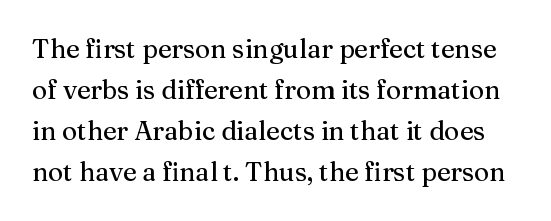
Interline gaps are of average width in this sample. Does extra space separate the letters? No, they use regular spacing. A clean baseline with only descenders dipping below it. Ordinary non-slanted type is in use.
